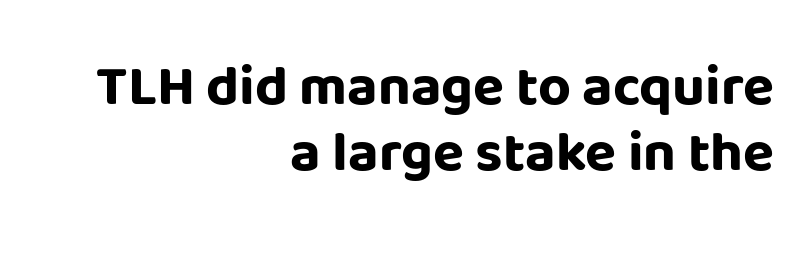
Q: Is the text bold? A: Yes.
Q: Is the text italic (slanted)? A: No, it is upright.
Q: Is the typeface a serif or a sans-serif typeface? A: Sans-serif.
Q: Is the text underlined? A: No.
Q: How is the paragraph aligned? A: Right-aligned.
Q: Is the spacing between letters normal or unusually wide? A: Normal.
Q: Width (condensed, normal, or wide)? A: Normal.
Q: Stroke contrast? A: Low.
Q: x-height? A: Large.
Q: Monospaced? A: No.
